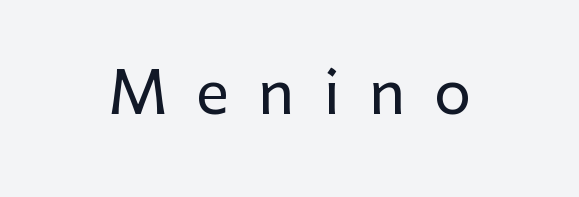
Is there any slant? The stems are plumb. Characters follow at a spacing far wider than the type designer built in. Each letter keeps its own natural width here, so spacing adapts to shape. The gap between lines stays unmarked.
